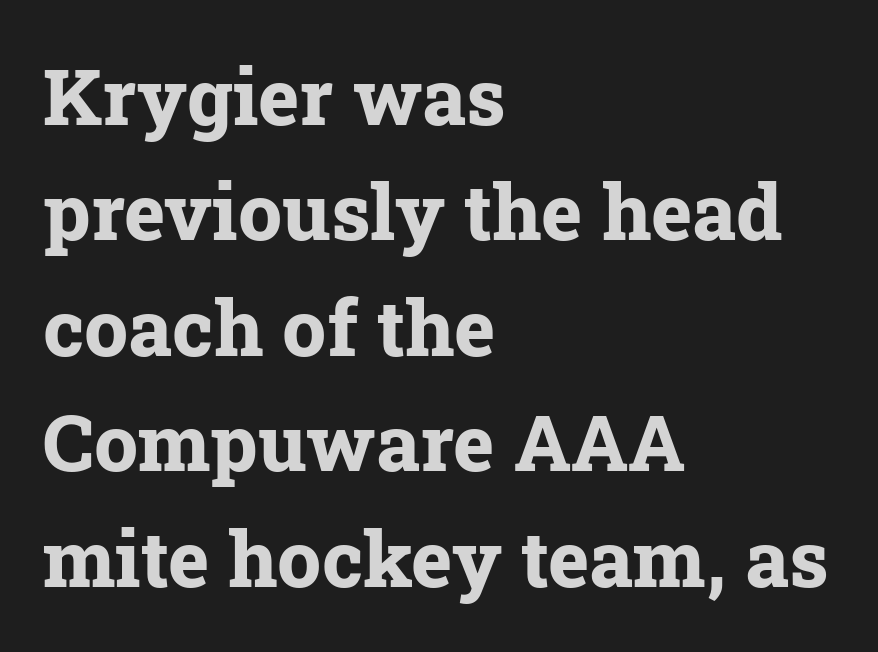
{"serif": "yes", "italic": "no", "bold": "yes", "weight": "bold", "width": "normal", "stroke_contrast": "low", "x_height": "medium", "monospaced": "no", "underline": "no", "align": "left", "line_spacing": "normal", "line_spacing_ratio": 1.48, "letter_spacing": "normal", "letter_spacing_em": 0.0, "glyph_px": 78}
